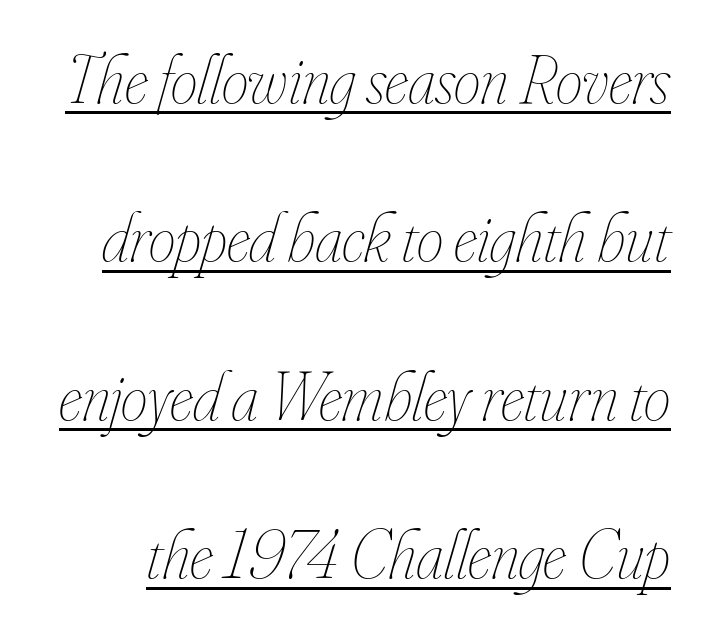
Is the type heavy? It reads as light-to-regular instead. Look at the tracking — it's just the regular setting, nothing added. In designer terms, the underline attribute is active on this setting. The rendering uses natural spacing where letterforms have individual widths. Airy leading.
